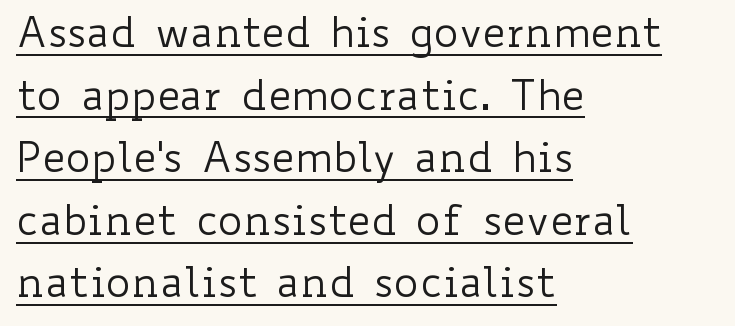
Q: Is the text bold? A: No.
Q: Is the text italic (slanted)? A: No, it is upright.
Q: Is the text underlined? A: Yes.
Q: How is the paragraph aligned? A: Left-aligned.
Q: Is the spacing between letters normal or unusually wide? A: Normal.
Q: Is the spacing between lines tight, normal or loose? A: Normal.
Q: Width (condensed, normal, or wide)? A: Wide.
Q: Stroke contrast? A: Low.
Q: x-height? A: Small.
Q: Monospaced? A: No.
